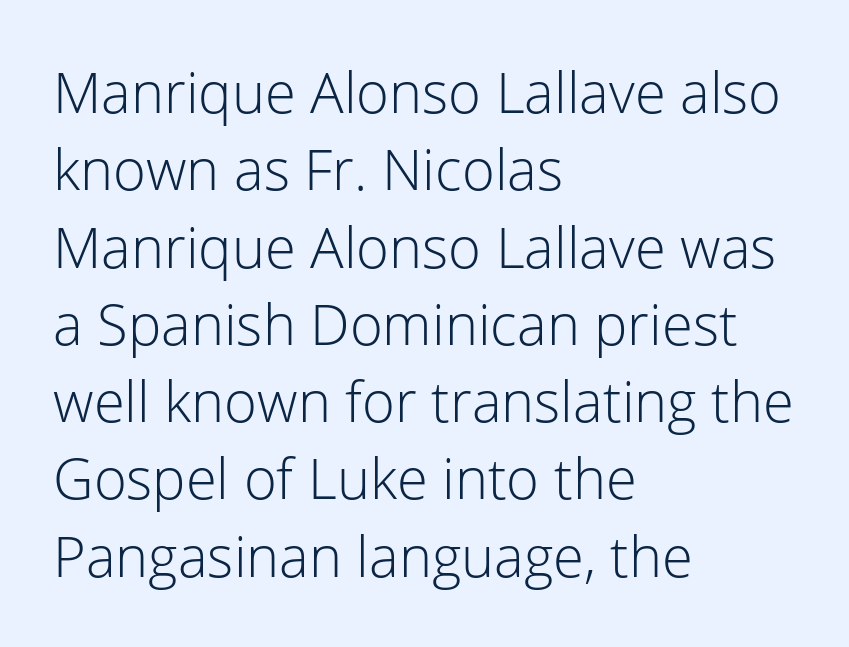
{"serif": "no", "italic": "no", "bold": "no", "weight": "light", "width": "normal", "stroke_contrast": "low", "x_height": "medium", "monospaced": "no", "underline": "no", "align": "left", "line_spacing": "normal", "line_spacing_ratio": 1.38, "letter_spacing": "normal", "letter_spacing_em": 0.0, "glyph_px": 56}
